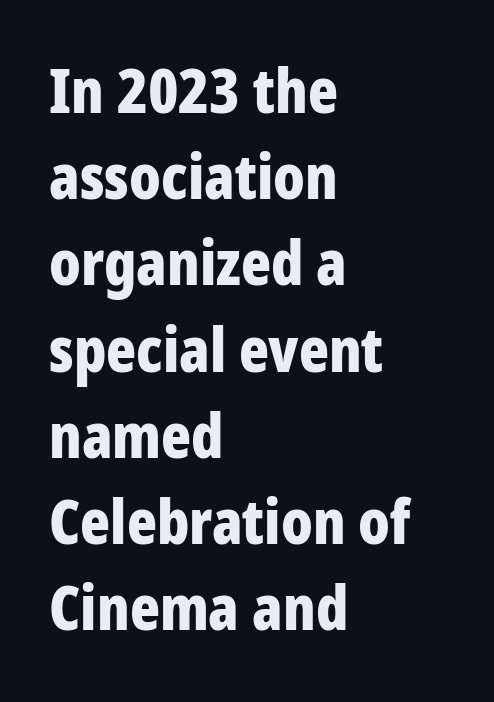
Descenders hang freely into open space. Compared with typical body copy, the letter spacing here is the same. This sample is left-justified, so line endings fall wherever the words run out. If you measured baseline to baseline, you'd find a middling distance.
